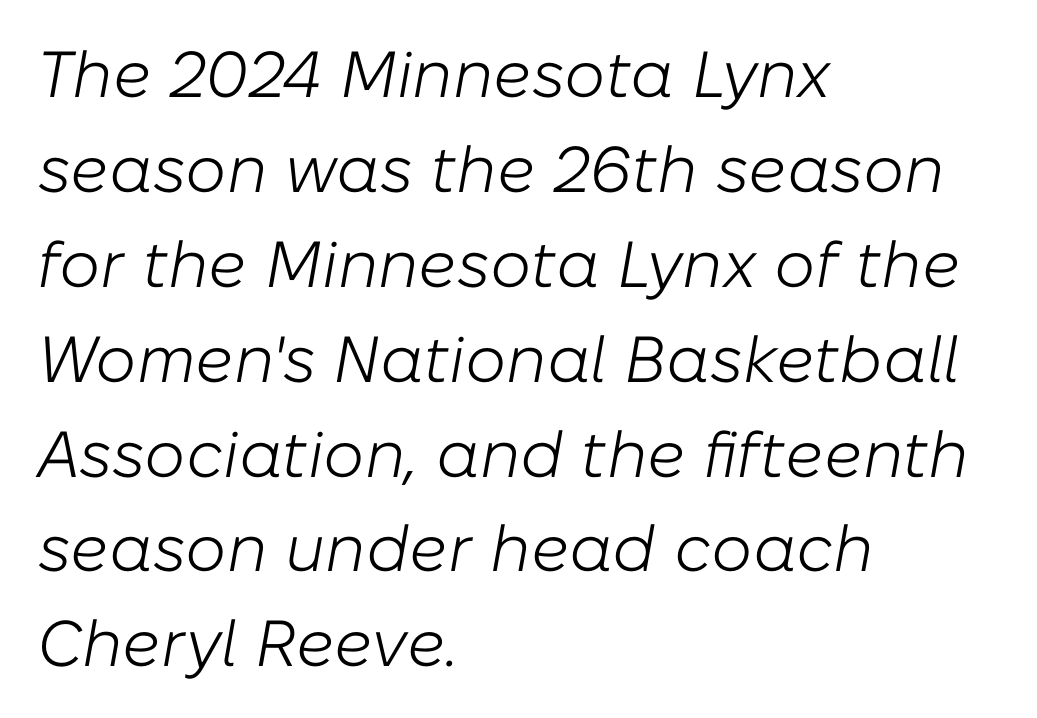
Spacing between characters is what you'd get straight out of the box. Each row of text sits above clean, open space. A typesetter would call this proportional, since set widths differ per character. In terms of leading, this rendering sits right in the middle. The ragged edge is on the right, which tells us the setting is flush left.
